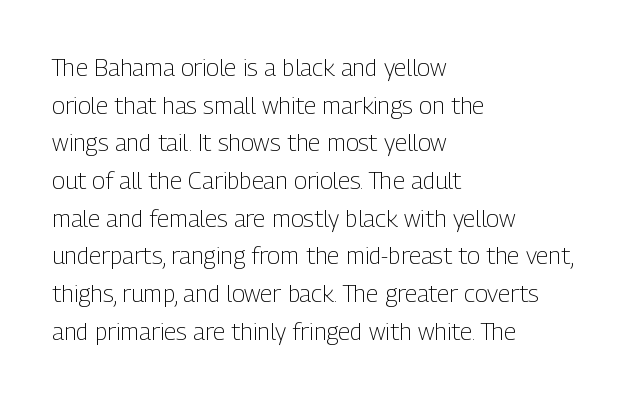
The image shows 24 px text type, upright; set left-aligned, normal line spacing (1.57x), normal letter spacing, not underlined.
